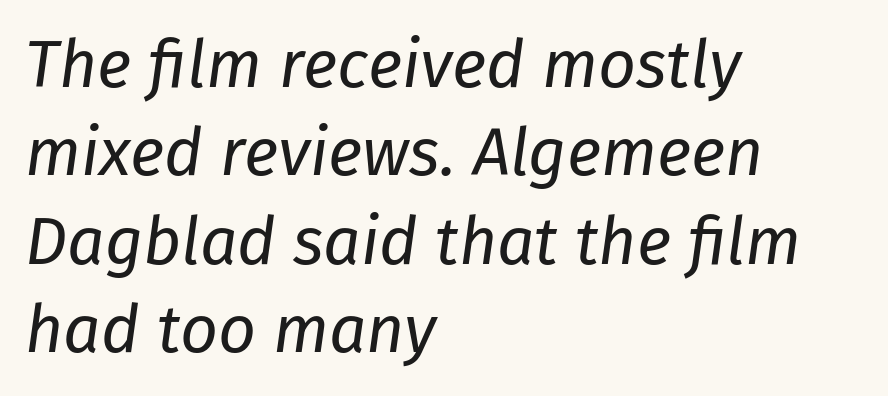
Each word holds together tightly as a unit, with standard inter-letter gaps. How would I describe the line gaps? Plain and ordinary. Notice how the stems are inclined rather than vertical — that's the hallmark of italics. This rendering uses left alignment, leaving the right contour irregular.
